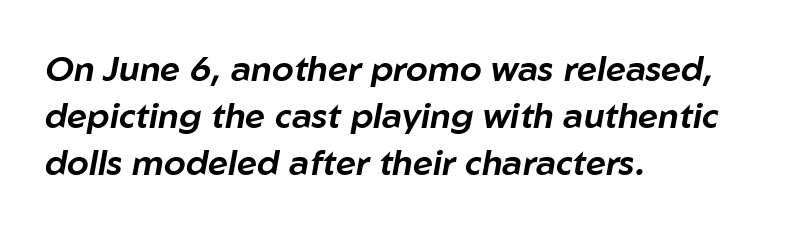
{"italic": "yes", "lean": "right", "slant_degrees": 10, "width": "normal", "stroke_contrast": "low", "x_height": "medium", "monospaced": "no", "underline": "no", "align": "left", "line_spacing": "normal", "line_spacing_ratio": 1.34, "letter_spacing": "normal", "letter_spacing_em": 0.0, "glyph_px": 35}
